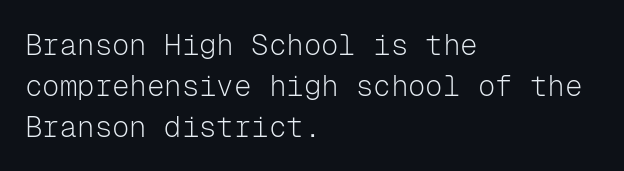
Q: Is the text bold? A: No.
Q: Is the text italic (slanted)? A: No, it is upright.
Q: Is the typeface a serif or a sans-serif typeface? A: Sans-serif.
Q: Is the text underlined? A: No.
Q: How is the paragraph aligned? A: Left-aligned.
Q: Is the spacing between letters normal or unusually wide? A: Normal.
Q: Is the spacing between lines tight, normal or loose? A: Normal.
Q: Width (condensed, normal, or wide)? A: Normal.
Q: Stroke contrast? A: Low.
Q: x-height? A: Medium.
Q: Monospaced? A: Yes.
